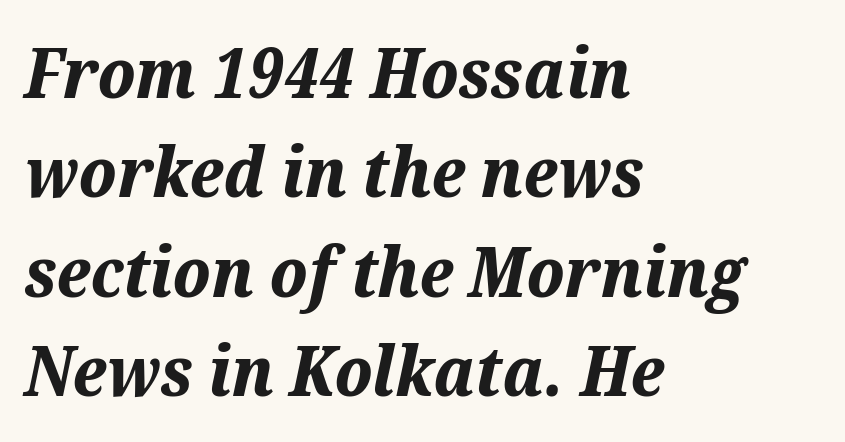
{"italic": "yes", "lean": "right", "slant_degrees": 12, "bold": "yes", "weight": "bold", "width": "normal", "stroke_contrast": "medium", "x_height": "medium", "monospaced": "no", "underline": "no", "align": "left", "line_spacing": "normal", "line_spacing_ratio": 1.44, "letter_spacing": "normal", "letter_spacing_em": 0.0, "glyph_px": 69}
